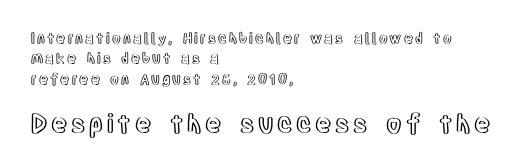
Q: Is the text italic (slanted)? A: No, it is upright.
Q: Is the text underlined? A: No.
Q: How is the paragraph aligned? A: Left-aligned.
Q: Is the spacing between lines tight, normal or loose? A: Normal.
Q: Which block of text is set in a larger size, the first (top) or the second (bottom)? A: The second (bottom) one.
